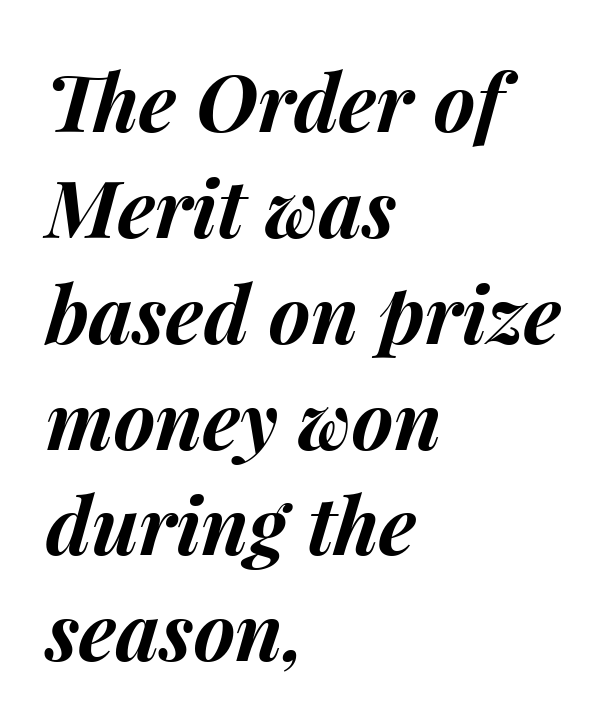
Q: Is the text bold? A: Yes.
Q: Is the text italic (slanted)? A: Yes, it leans right by about 15 degrees.
Q: Is the text underlined? A: No.
Q: How is the paragraph aligned? A: Left-aligned.
Q: Is the spacing between letters normal or unusually wide? A: Normal.
Q: Is the spacing between lines tight, normal or loose? A: Normal.
Q: Width (condensed, normal, or wide)? A: Normal.
Q: Stroke contrast? A: Medium.
Q: x-height? A: Medium.
Q: Monospaced? A: No.
